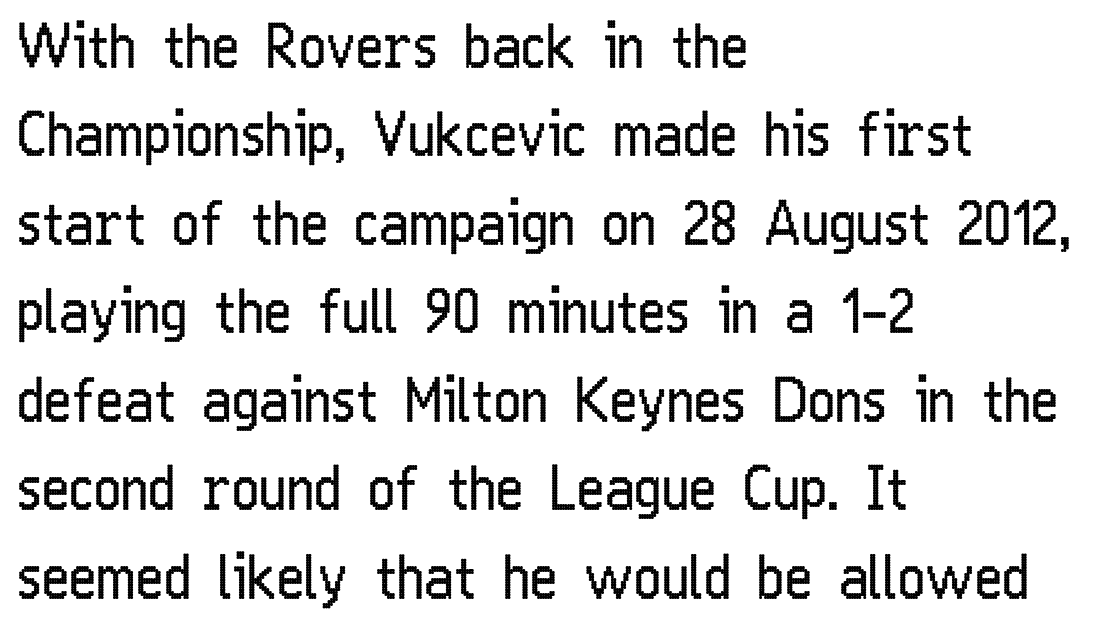
Stroke mass is kept to a normal reading level or below. Observe the ordinary spacing: letters are neighbours, not strangers. The text block is weighted toward the left margin, trailing off unevenly rightward. Quick note: interline space is typical. These lines are rendered in a variable-pitch font. Decoration check: the copy has no underline.
